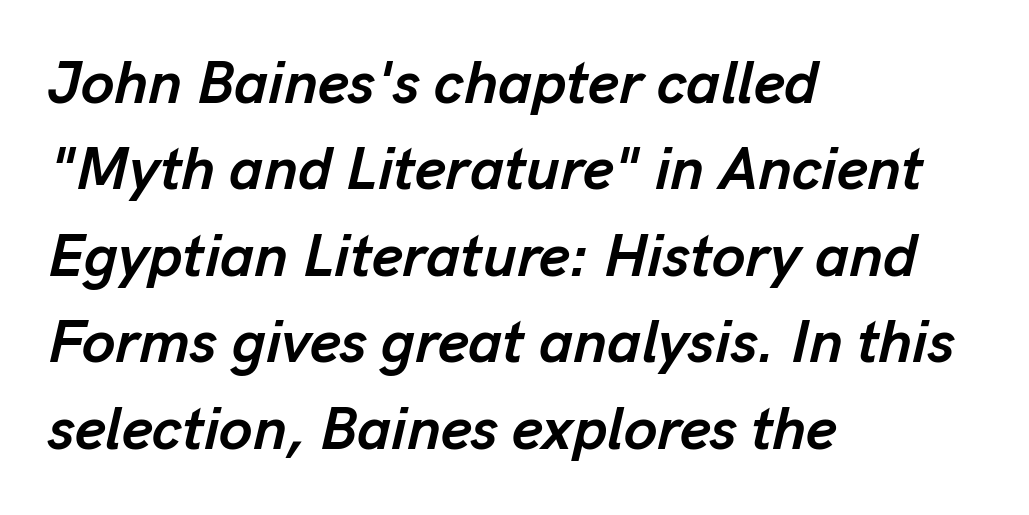
Think of a printed novel: that variable character pitch is what you see here. Each new line begins a customary step beneath the previous one. The line texture is even and compact thanks to regular tracking. Compared with ordinary roman type, these characters are visibly tilted.
